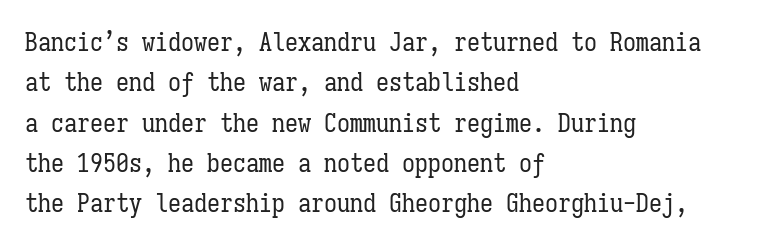
{"italic": "no", "bold": "no", "underline": "no", "align": "left", "line_spacing": "normal", "line_spacing_ratio": 1.55, "letter_spacing": "normal", "letter_spacing_em": 0.0, "glyph_px": 26}
